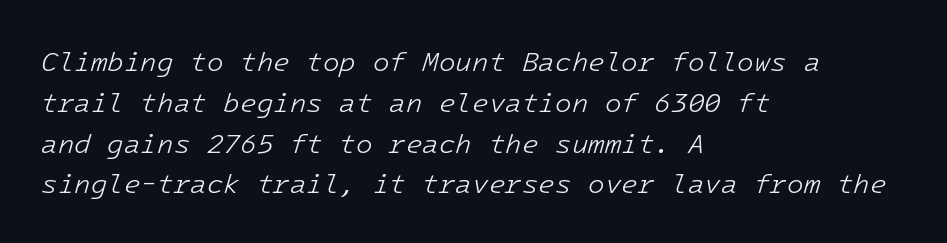
Q: Is the text bold? A: No.
Q: Is the text italic (slanted)? A: Yes, it leans right by about 16 degrees.
Q: Is the text underlined? A: No.
Q: How is the paragraph aligned? A: Left-aligned.
Q: Is the spacing between letters normal or unusually wide? A: Normal.
Q: Is the spacing between lines tight, normal or loose? A: Normal.
